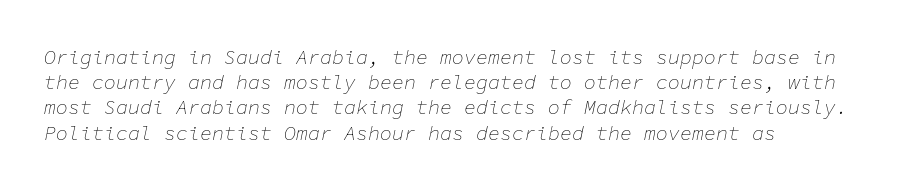
{"italic": "yes", "lean": "right", "slant_degrees": 11, "bold": "no", "underline": "no", "align": "left", "line_spacing": "normal", "line_spacing_ratio": 1.26, "letter_spacing": "normal", "letter_spacing_em": 0.0, "glyph_px": 20}
